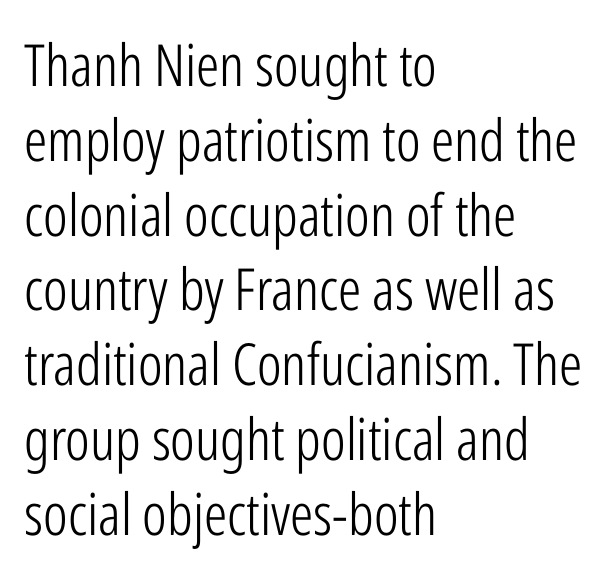
The image shows 58 px light, condensed sans-serif type, upright; set left-aligned, normal line spacing (1.29x), normal letter spacing, not underlined; low stroke contrast and a medium x-height.
